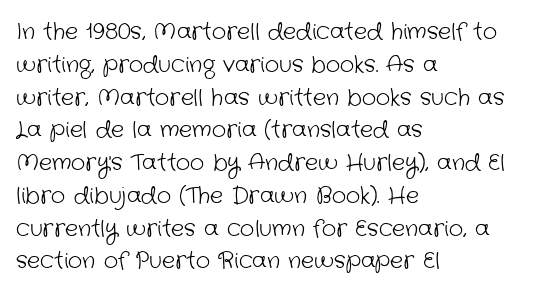
The image shows 22 px text type; set left-aligned, normal line spacing (1.49x), normal letter spacing, not underlined.
